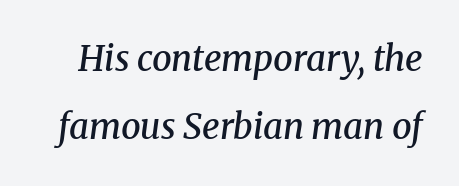
Q: Is the text bold? A: Semi-bold.
Q: Is the text italic (slanted)? A: Yes, it leans right by about 8 degrees.
Q: Is the typeface a serif or a sans-serif typeface? A: Serif.
Q: Is the text underlined? A: No.
Q: Is the spacing between letters normal or unusually wide? A: Normal.
Q: Is the spacing between lines tight, normal or loose? A: Loose.
Q: Width (condensed, normal, or wide)? A: Normal.
Q: Stroke contrast? A: Medium.
Q: x-height? A: Medium.
Q: Monospaced? A: No.
